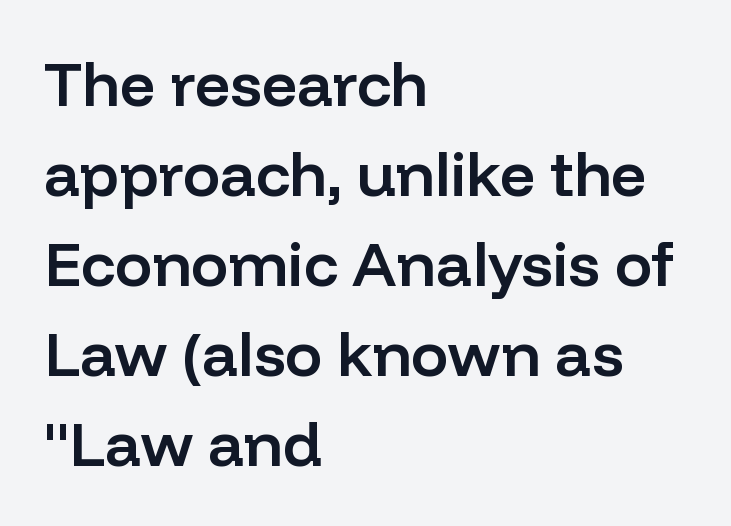
Q: Is the text bold? A: Semi-bold.
Q: Is the text italic (slanted)? A: No, it is upright.
Q: Is the typeface a serif or a sans-serif typeface? A: Sans-serif.
Q: Is the text underlined? A: No.
Q: How is the paragraph aligned? A: Left-aligned.
Q: Is the spacing between letters normal or unusually wide? A: Normal.
Q: Is the spacing between lines tight, normal or loose? A: Normal.
Q: Width (condensed, normal, or wide)? A: Normal.
Q: Stroke contrast? A: Low.
Q: x-height? A: Medium.
Q: Monospaced? A: No.
